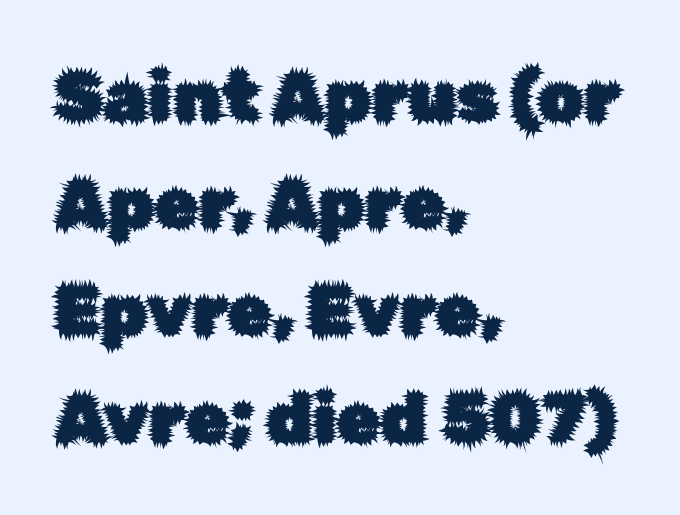
The image shows 71 px sans-serif type, upright; set left-aligned, normal line spacing (1.51x), normal letter spacing, not underlined; low stroke contrast and a medium x-height.
